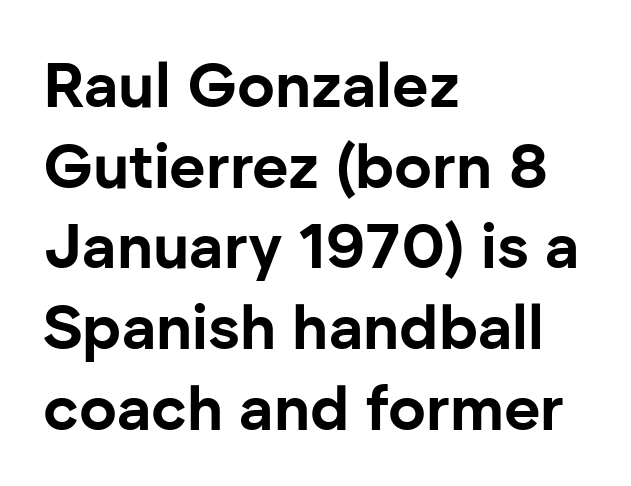
The specimen omits any rule beneath the text block's lines. Does the weight exceed regular? Yes, all the way to bold. These lines are rendered in a variable-pitch font. Grotesque or geometric, the face here clearly has no serifs. Letter spacing: default.
